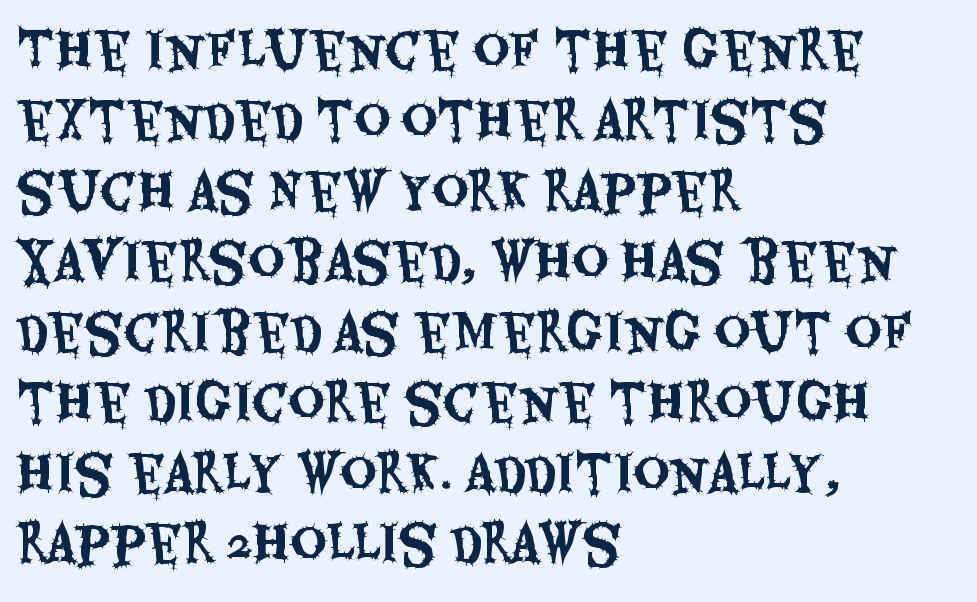
Q: Is the text italic (slanted)? A: No, it is upright.
Q: Is the typeface a serif or a sans-serif typeface? A: Sans-serif.
Q: Is the text underlined? A: No.
Q: How is the paragraph aligned? A: Left-aligned.
Q: Is the spacing between letters normal or unusually wide? A: Normal.
Q: Is the spacing between lines tight, normal or loose? A: Normal.
Q: Width (condensed, normal, or wide)? A: Condensed.
Q: Stroke contrast? A: Medium.
Q: x-height? A: Large.
Q: Monospaced? A: No.
